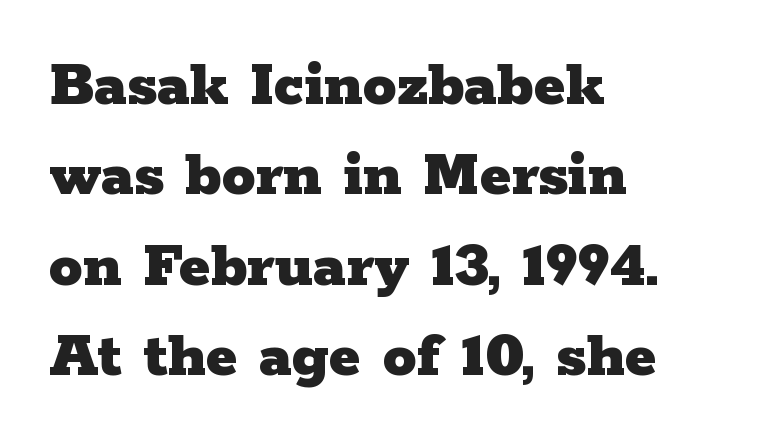
Spacing between characters is what you'd get straight out of the box. A classic flush-left, rag-right setting is used for this passage. You can tell from the footed stems that serif type was used. A typesetter would call this proportional, since set widths differ per character. The words here are not underlined.
